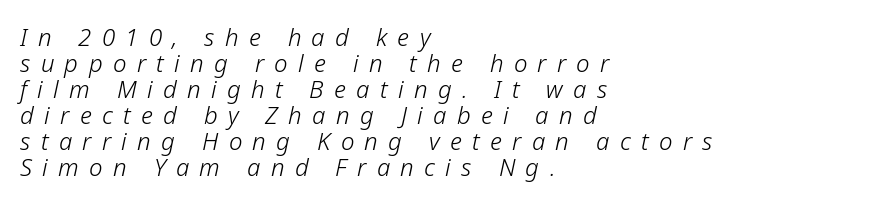
Q: Is the text bold? A: No.
Q: Is the text italic (slanted)? A: Yes, it leans right by about 12 degrees.
Q: Is the text underlined? A: No.
Q: How is the paragraph aligned? A: Left-aligned.
Q: Is the spacing between letters normal or unusually wide? A: Unusually wide.
Q: Is the spacing between lines tight, normal or loose? A: Tight.
